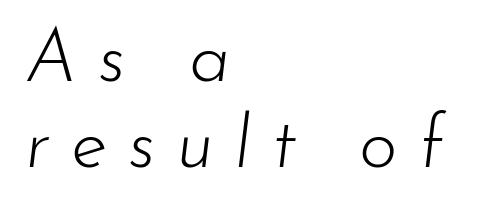
The image shows 74 px light type, italic (leaning right); set left-aligned, line spacing 1.16x, unusually wide letter spacing (+0.28 em), not underlined; low stroke contrast and a small x-height.
